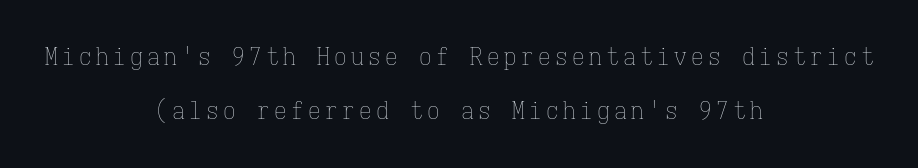
Vertically, the passage feels expansive, rows floating well apart. Each line is balanced around a shared central axis. The string is rendered with underlining switched off. The letters look calm and open, with moderate or lighter stems. Characters remain perfectly vertical along every line.
